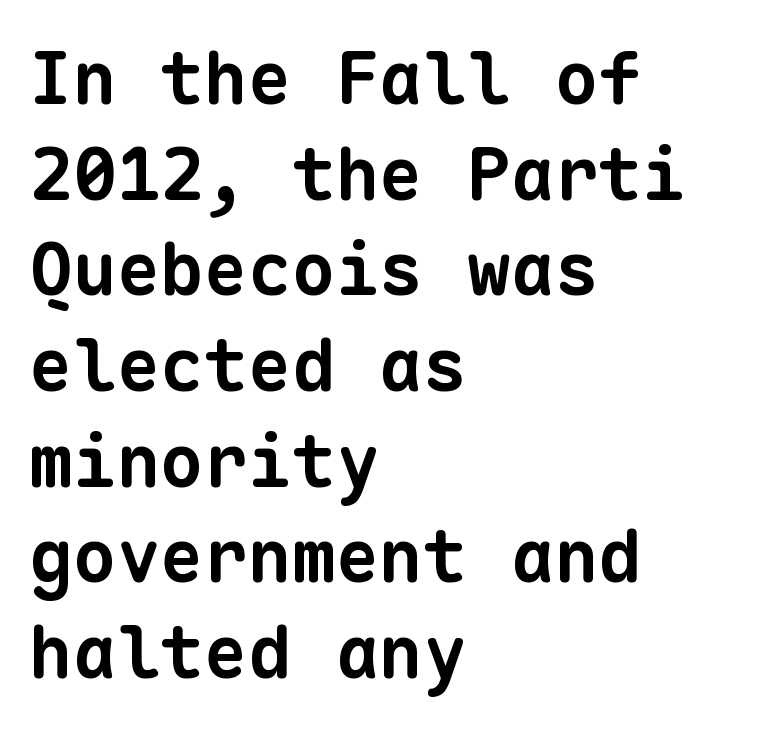
The image shows 73 px bold sans-serif type, monospaced; set left-aligned, normal line spacing (1.31x), normal letter spacing, not underlined; low stroke contrast and a medium x-height.
